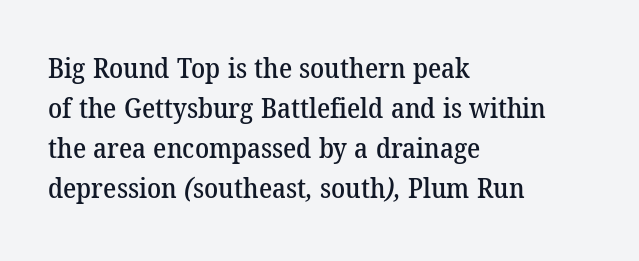
Honestly, the letter spacing is just normal — you wouldn't notice it. The letters advance in unequal steps, a hallmark of proportional type. Every row of glyphs begins at an identical x-position on the left. Each row of text sits above clean, open space.
